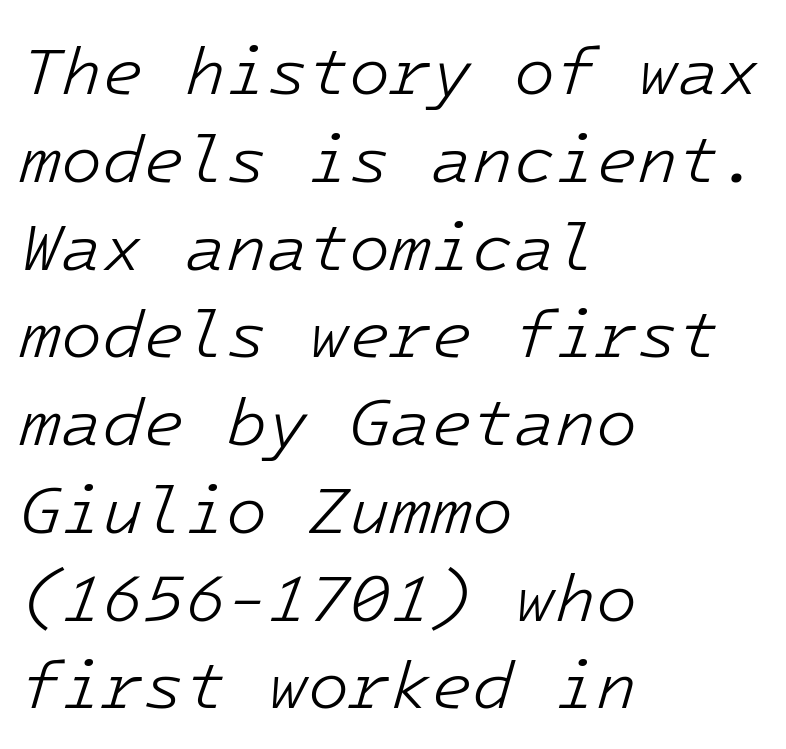
{"italic": "yes", "lean": "right", "slant_degrees": 16, "bold": "no", "weight": "light", "width": "normal", "stroke_contrast": "low", "x_height": "medium", "underline": "no", "align": "left", "line_spacing": "normal", "line_spacing_ratio": 1.31, "letter_spacing": "normal", "letter_spacing_em": 0.0, "glyph_px": 67}
